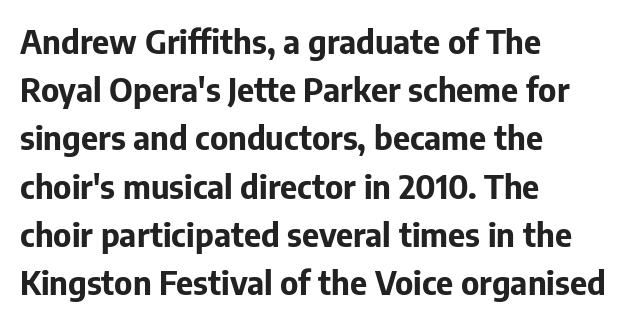
The image shows 33 px bold sans-serif type, upright; set left-aligned, normal line spacing (1.46x), normal letter spacing, not underlined; low stroke contrast and a medium x-height.
